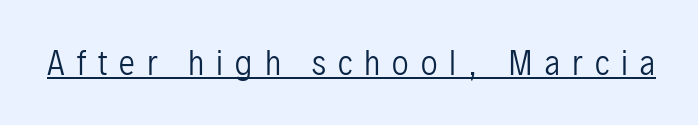
The image shows 32 px regular-weight, condensed sans-serif type, upright; set unusually wide letter spacing (+0.38 em), underlined; low stroke contrast and a medium x-height.
